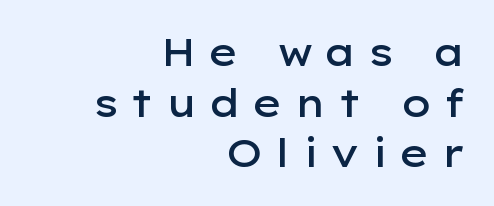
{"serif": "no", "italic": "no", "bold": "semi", "weight": "semibold", "width": "wide", "stroke_contrast": "low", "x_height": "medium", "monospaced": "no", "underline": "no", "align": "right", "line_spacing": "normal", "line_spacing_ratio": 1.33, "letter_spacing": "wide", "letter_spacing_em": 0.29, "glyph_px": 38}
